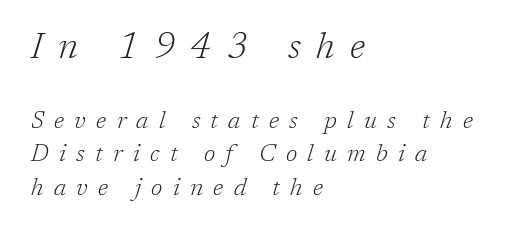
The letters in the upper block stand taller than those in the block below. Quick note: italic. Vertical spacing — default. The passage is arranged the way most books set body copy — flush left. In terms of letterspacing, this is a distinctly airy, spread setting. Think of a printed novel: that variable character pitch is what you see here.
